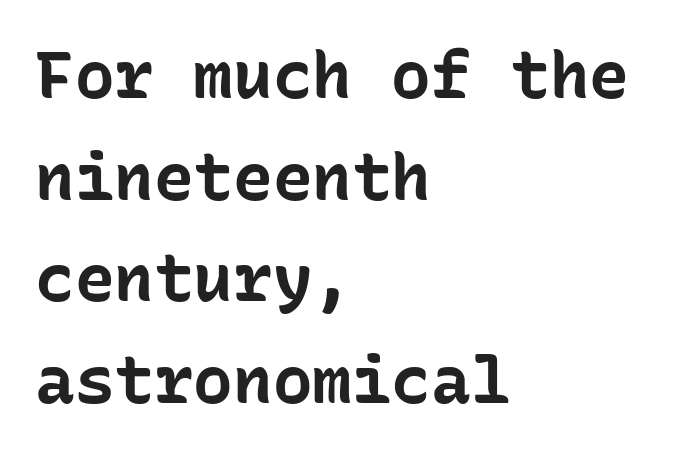
The image shows 66 px bold sans-serif type, upright, monospaced; set left-aligned, normal line spacing (1.54x), normal letter spacing, not underlined; low stroke contrast and a medium x-height.
